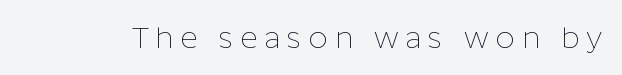
Q: Is the text bold? A: No.
Q: Is the text italic (slanted)? A: No, it is upright.
Q: Is the typeface a serif or a sans-serif typeface? A: Sans-serif.
Q: Is the text underlined? A: No.
Q: Is the spacing between letters normal or unusually wide? A: Unusually wide.
Q: Width (condensed, normal, or wide)? A: Normal.
Q: Stroke contrast? A: Low.
Q: x-height? A: Medium.
Q: Monospaced? A: No.
